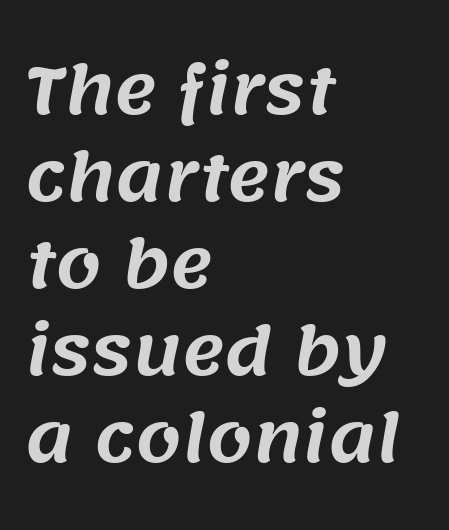
Q: Is the typeface a serif or a sans-serif typeface? A: Sans-serif.
Q: Is the text underlined? A: No.
Q: How is the paragraph aligned? A: Left-aligned.
Q: Is the spacing between letters normal or unusually wide? A: Normal.
Q: Is the spacing between lines tight, normal or loose? A: Normal.
Q: Width (condensed, normal, or wide)? A: Normal.
Q: Stroke contrast? A: Medium.
Q: x-height? A: Large.
Q: Monospaced? A: No.
